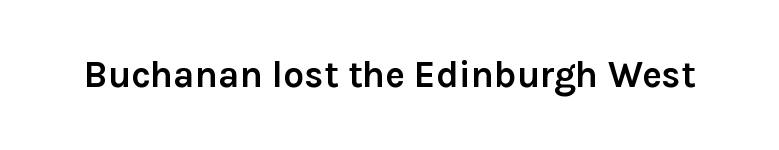
{"serif": "no", "italic": "no", "bold": "yes", "weight": "semibold", "width": "normal", "stroke_contrast": "low", "x_height": "medium", "monospaced": "no", "underline": "no", "letter_spacing": "normal", "letter_spacing_em": 0.0, "glyph_px": 37}
